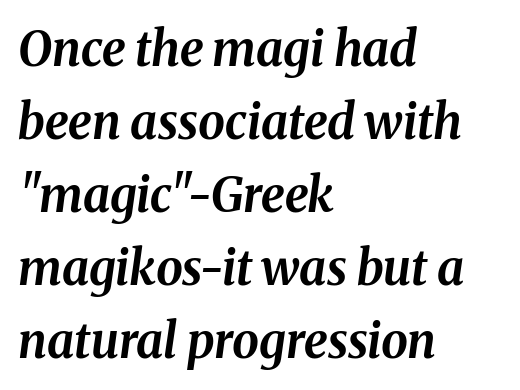
The image shows 48 px bold type, italic (leaning right); set left-aligned, normal line spacing (1.52x), normal letter spacing, not underlined; medium stroke contrast and a medium x-height.
